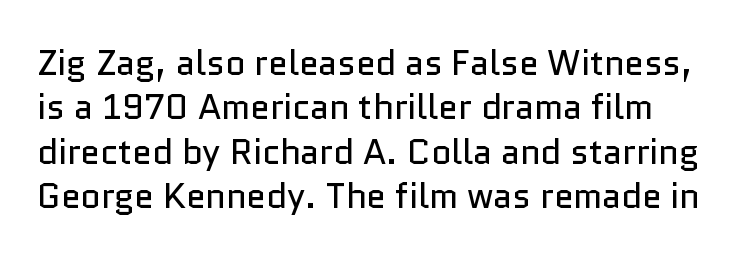
The area under the type is left untouched. Stem width sits at or under what a default text font uses. In terms of letterform style, serifs are entirely absent. Think of a printed novel: that variable character pitch is what you see here. The horizontal fit of the characters is conventional and even. Reading down the column, the eye jumps a familiar distance to each next line.
